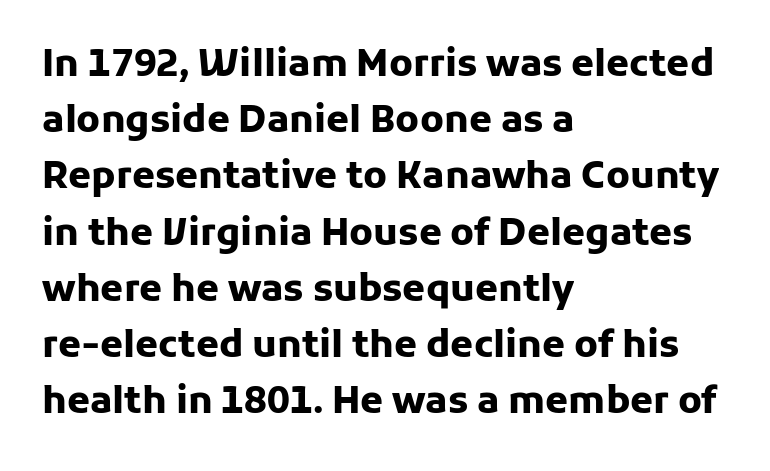
Q: Is the text bold? A: Yes.
Q: Is the text italic (slanted)? A: No, it is upright.
Q: Is the typeface a serif or a sans-serif typeface? A: Sans-serif.
Q: Is the text underlined? A: No.
Q: How is the paragraph aligned? A: Left-aligned.
Q: Is the spacing between letters normal or unusually wide? A: Normal.
Q: Is the spacing between lines tight, normal or loose? A: Normal.
Q: Width (condensed, normal, or wide)? A: Normal.
Q: Stroke contrast? A: Low.
Q: x-height? A: Medium.
Q: Monospaced? A: No.
